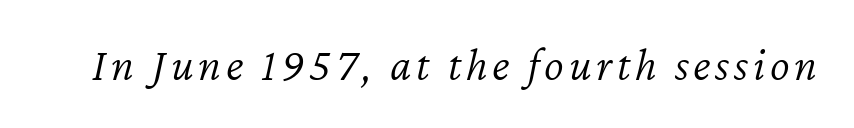
Q: Is the text bold? A: No.
Q: Is the text italic (slanted)? A: Yes, it leans right by about 12 degrees.
Q: Is the text underlined? A: No.
Q: Width (condensed, normal, or wide)? A: Normal.
Q: Stroke contrast? A: Low.
Q: x-height? A: Medium.
Q: Monospaced? A: No.
